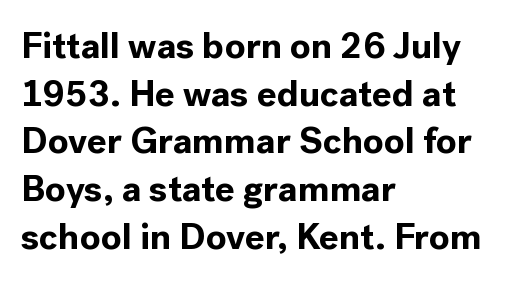
How would I describe the line gaps? Plain and ordinary. The space directly below the letters is spotless. Look at the stroke-to-counter ratio: heavy, a bold. These lines are rendered in a variable-pitch font. Grotesque or geometric, the face here clearly has no serifs. Posture: straight, roman, zero tilt.
